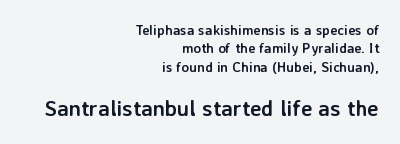
{"italic": "no", "bold": "yes", "underline": "no", "align": "right", "line_spacing": "normal", "line_spacing_ratio": 1.32, "letter_spacing": "normal", "letter_spacing_em": 0.0, "larger_block": "second", "size_ratio": 1.57, "glyph_px": 22}
